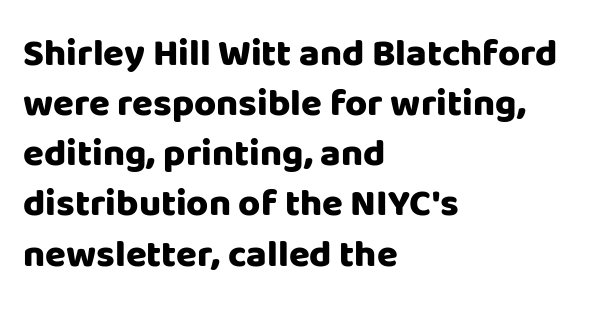
Q: Is the text bold? A: Yes.
Q: Is the text italic (slanted)? A: No, it is upright.
Q: Is the typeface a serif or a sans-serif typeface? A: Sans-serif.
Q: Is the text underlined? A: No.
Q: How is the paragraph aligned? A: Left-aligned.
Q: Is the spacing between letters normal or unusually wide? A: Normal.
Q: Is the spacing between lines tight, normal or loose? A: Normal.
Q: Width (condensed, normal, or wide)? A: Normal.
Q: Stroke contrast? A: Low.
Q: x-height? A: Large.
Q: Monospaced? A: No.
